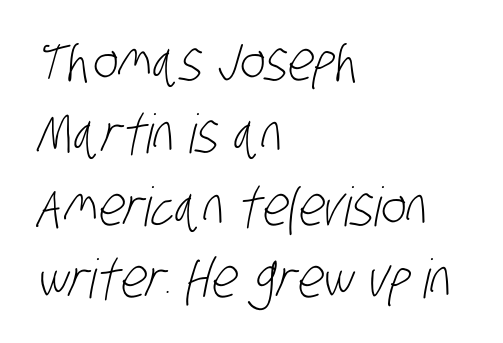
The typeface has the unassuming heft of standard copy or less. These lines are rendered in a variable-pitch font. The lines in this sample share a left origin and differ only in where they stop. Interline gaps are of average width in this sample. Nothing unusual about the tracking: characters are spaced as the font intends. Stroke terminals: plain, sans-serif.
